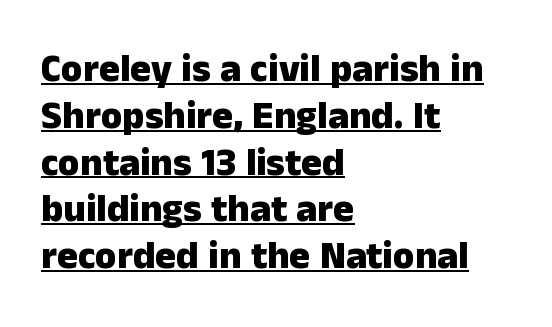
Like a heading marked for emphasis, these lines bear an underscore. Tracking here is standard; glyphs follow each other at the usual distance. Unlike italic type, these characters show no tilt at all. Do the characters align in a grid? No, the font is proportional.
